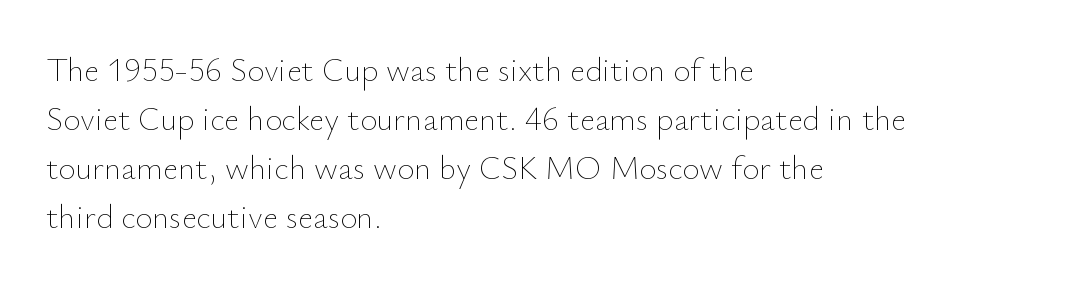
Stroke thickness stays within the range of a standard reading face or lighter. Words float on clear page, feet unadorned. Reading down the block, your eye returns to a fixed left position each line. Looks like regular typesetting: each glyph gets only the width it needs. A typesetter would call this zero additional tracking. Horizontal bands of white between lines are of average thickness.
